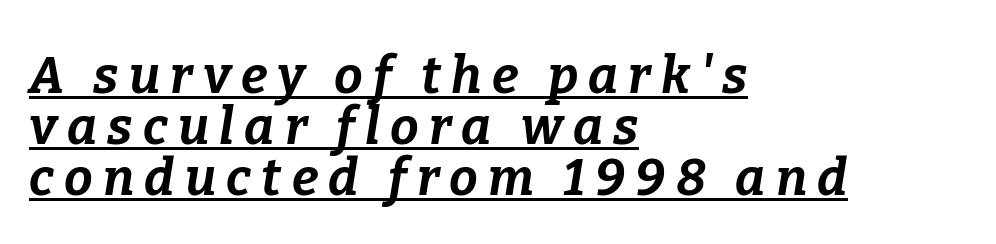
{"italic": "yes", "lean": "right", "slant_degrees": 9, "bold": "yes", "weight": "bold", "width": "normal", "stroke_contrast": "low", "x_height": "medium", "monospaced": "no", "underline": "yes", "align": "left", "line_spacing": "tight", "line_spacing_ratio": 1.0, "letter_spacing": "wide", "letter_spacing_em": 0.2, "glyph_px": 51}
